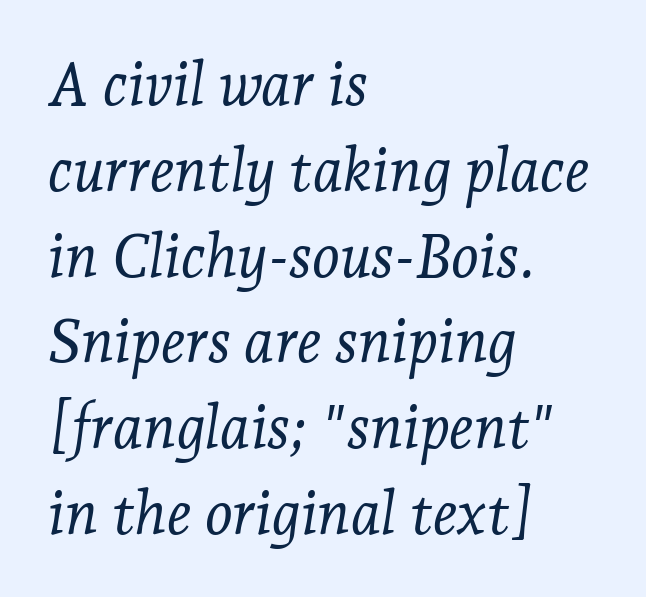
{"serif": "yes", "italic": "yes", "lean": "right", "slant_degrees": 7, "bold": "no", "weight": "light", "width": "normal", "stroke_contrast": "low", "x_height": "medium", "monospaced": "no", "underline": "no", "align": "left", "line_spacing": "normal", "line_spacing_ratio": 1.43, "letter_spacing": "normal", "letter_spacing_em": 0.0, "glyph_px": 60}
